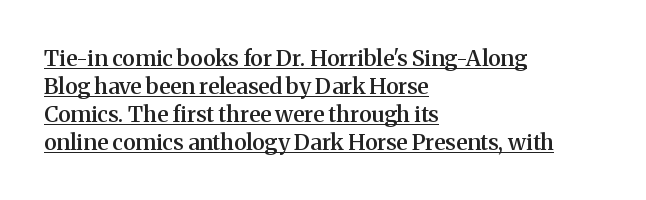
The image shows 22 px text type, upright; set left-aligned, normal line spacing (1.27x), normal letter spacing, underlined.
